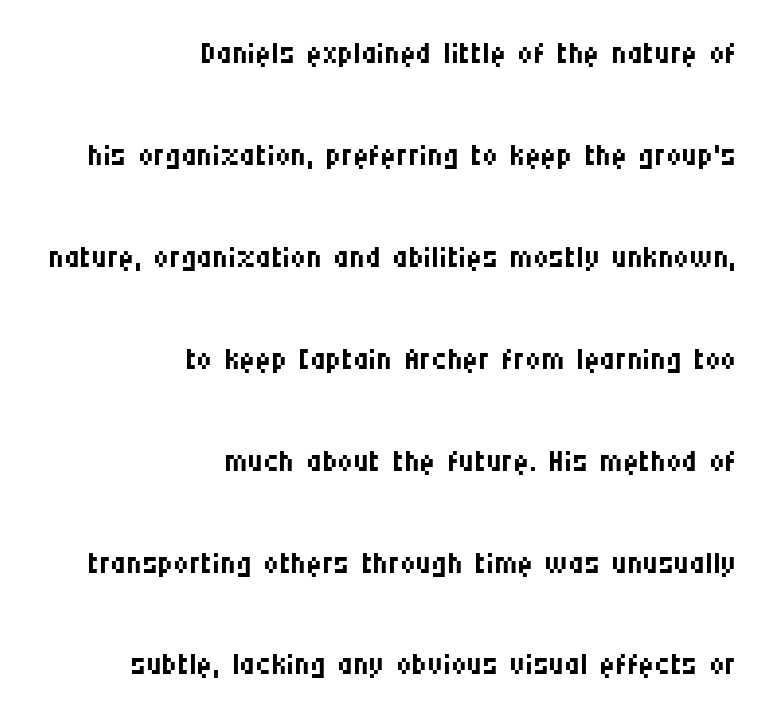
Q: Is the text bold? A: No.
Q: Is the text italic (slanted)? A: No, it is upright.
Q: Is the typeface a serif or a sans-serif typeface? A: Sans-serif.
Q: Is the text underlined? A: No.
Q: How is the paragraph aligned? A: Right-aligned.
Q: Is the spacing between letters normal or unusually wide? A: Normal.
Q: Is the spacing between lines tight, normal or loose? A: Loose.
Q: Width (condensed, normal, or wide)? A: Condensed.
Q: Stroke contrast? A: Medium.
Q: x-height? A: Large.
Q: Monospaced? A: No.
